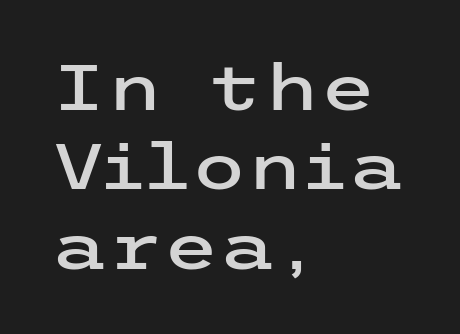
{"serif": "no", "italic": "no", "width": "wide", "stroke_contrast": "low", "x_height": "medium", "underline": "no", "align": "left", "line_spacing_ratio": 1.24, "letter_spacing": "normal", "letter_spacing_em": 0.0, "glyph_px": 64}
